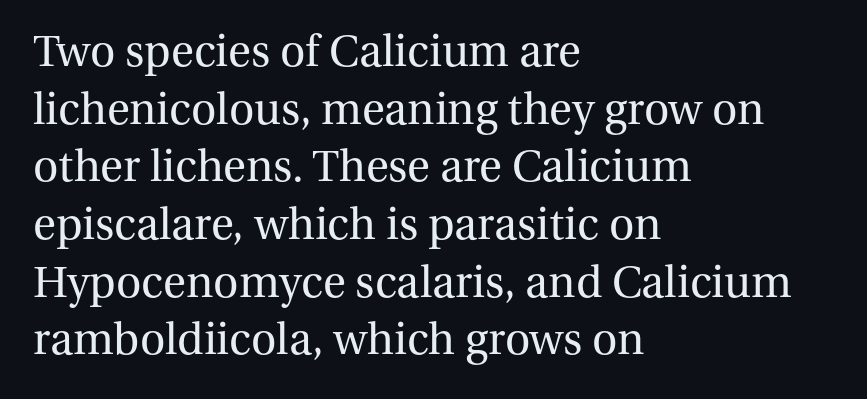
The image shows 44 px regular-weight serif type, upright; set left-aligned, normal line spacing (1.31x), normal letter spacing, not underlined; medium stroke contrast and a medium x-height.
